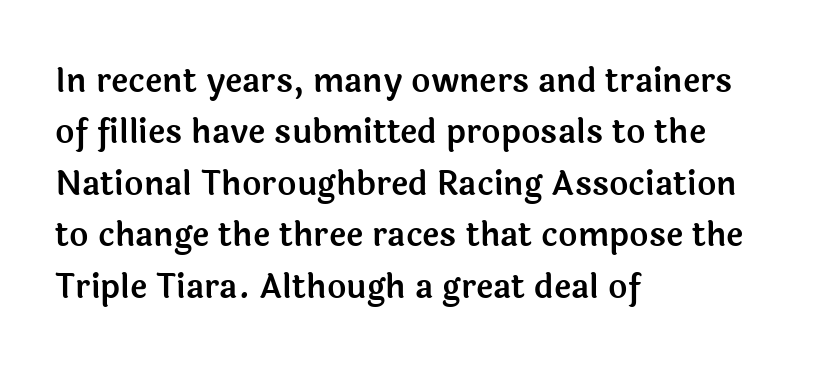
Q: Is the text italic (slanted)? A: No, it is upright.
Q: Is the typeface a serif or a sans-serif typeface? A: Sans-serif.
Q: Is the text underlined? A: No.
Q: How is the paragraph aligned? A: Left-aligned.
Q: Is the spacing between letters normal or unusually wide? A: Normal.
Q: Is the spacing between lines tight, normal or loose? A: Normal.
Q: Width (condensed, normal, or wide)? A: Normal.
Q: x-height? A: Medium.
Q: Monospaced? A: No.
